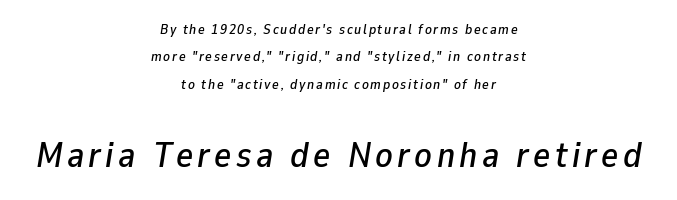
The image shows 36 px text type, italic (leaning right); set centered, loose line spacing (1.96x), not underlined; the second (bottom) block is 2.57x larger; low stroke contrast and a medium x-height.
